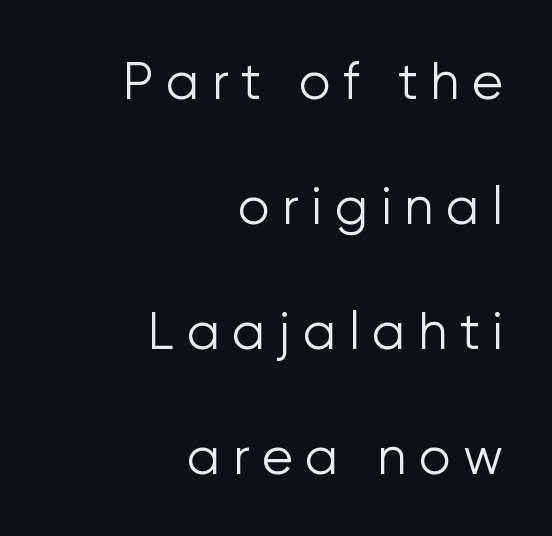
The zone under the glyphs is completely vacant. Is the type heavy? It reads as light-to-regular instead. Loosely led — the rows are spread out. A sans-serif font was chosen for this passage. The rendering uses natural spacing where letterforms have individual widths. Horizontal alignment here is rightward, an uncommon choice for prose.
